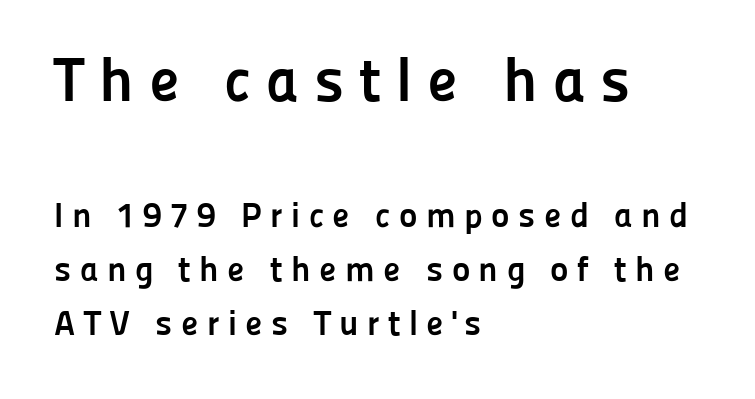
Ordinary non-slanted type is in use. Summary of vertical rhythm: regular, with standard interline spacing. Spacing verdict: proportional, widths tailored to each character. Words float on clear page, feet unadorned.
